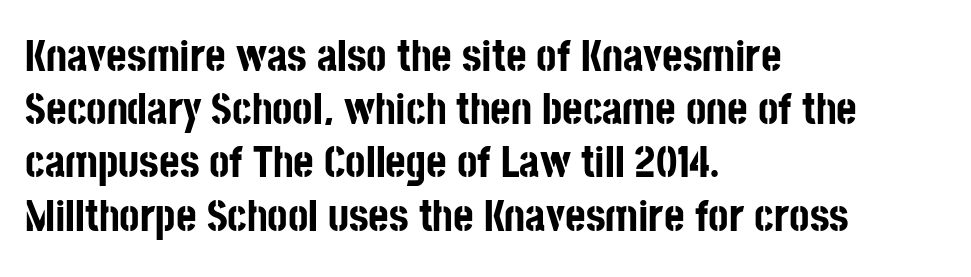
The setting favours the left margin, as ordinary paragraphs usually do. The type family on display is of the sans-serif kind. The strokes are fattened all the way to bold. Each row of text sits above clean, open space.
